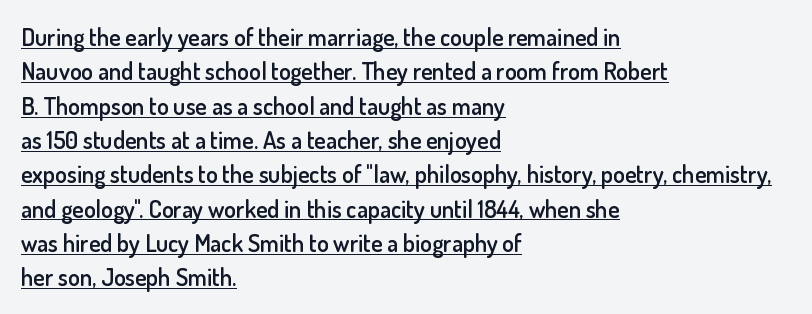
The image shows 24 px text type, upright; set left-aligned, normal line spacing (1.43x), normal letter spacing, underlined.
